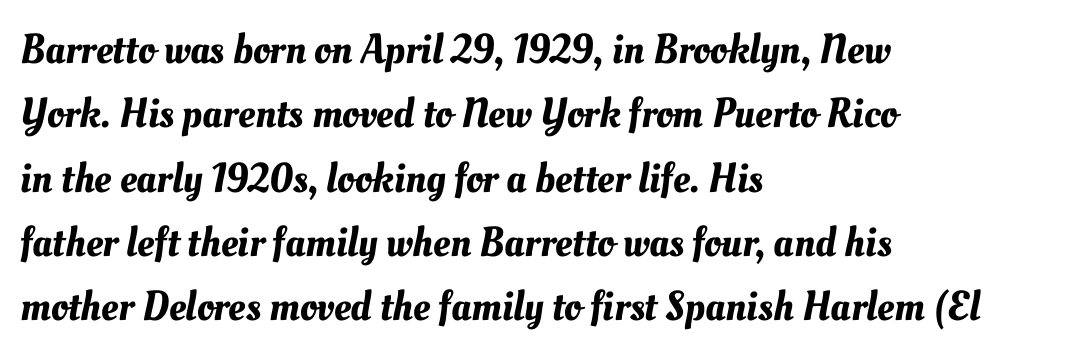
Q: Is the text underlined? A: No.
Q: How is the paragraph aligned? A: Left-aligned.
Q: Is the spacing between letters normal or unusually wide? A: Normal.
Q: Is the spacing between lines tight, normal or loose? A: Normal.
Q: Width (condensed, normal, or wide)? A: Normal.
Q: Stroke contrast? A: Medium.
Q: x-height? A: Small.
Q: Monospaced? A: No.
